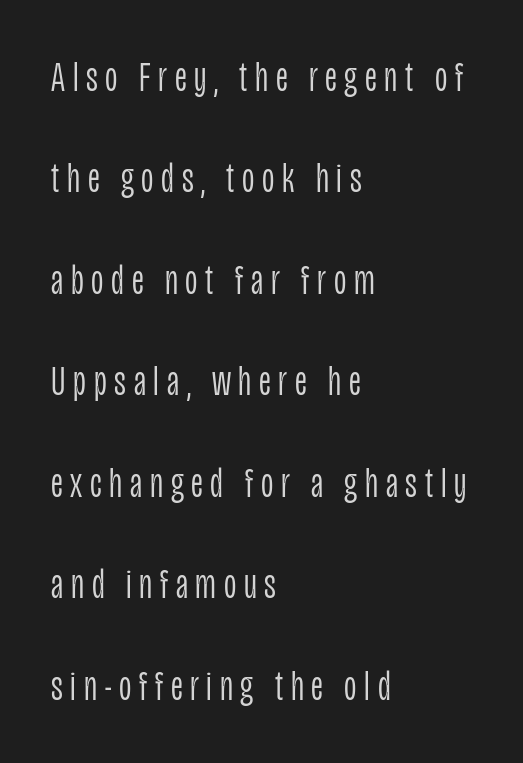
Stroke thickness stays within the range of a standard reading face or lighter. A typesetter would call this proportional, since set widths differ per character. Does the type have serifs? No, each stem ends abruptly. Underlining? Definitely not there. The rag falls on the right side of this text block.
